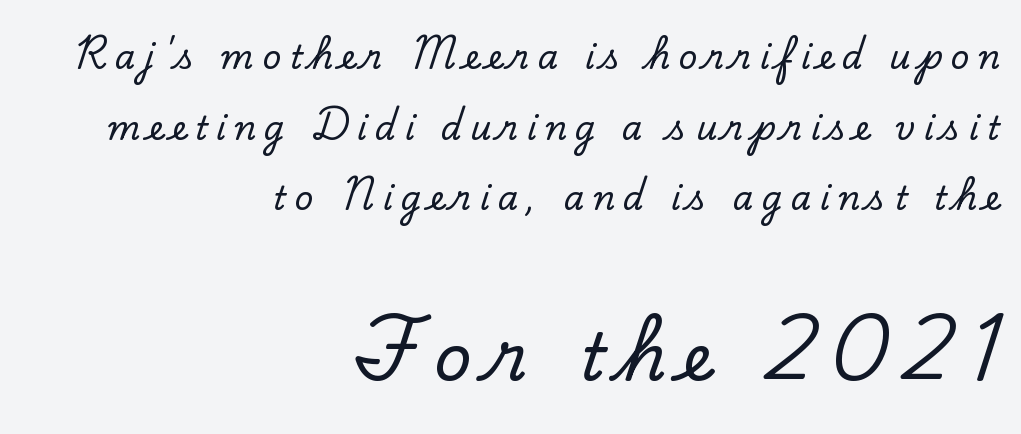
The image shows 66 px serif type; set right-aligned, loose line spacing (2.14x), unusually wide letter spacing (+0.25 em), not underlined; the second (bottom) block is 2.0x larger; low stroke contrast and a small x-height.
